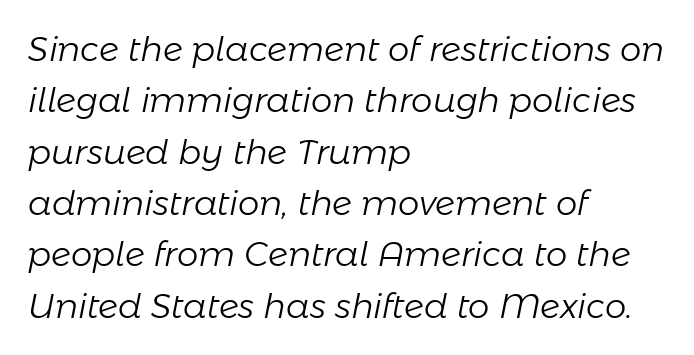
Q: Is the text bold? A: No.
Q: Is the text italic (slanted)? A: Yes, it leans right by about 11 degrees.
Q: Is the text underlined? A: No.
Q: How is the paragraph aligned? A: Left-aligned.
Q: Is the spacing between letters normal or unusually wide? A: Normal.
Q: Is the spacing between lines tight, normal or loose? A: Normal.
Q: Width (condensed, normal, or wide)? A: Normal.
Q: Stroke contrast? A: Low.
Q: x-height? A: Medium.
Q: Monospaced? A: No.
